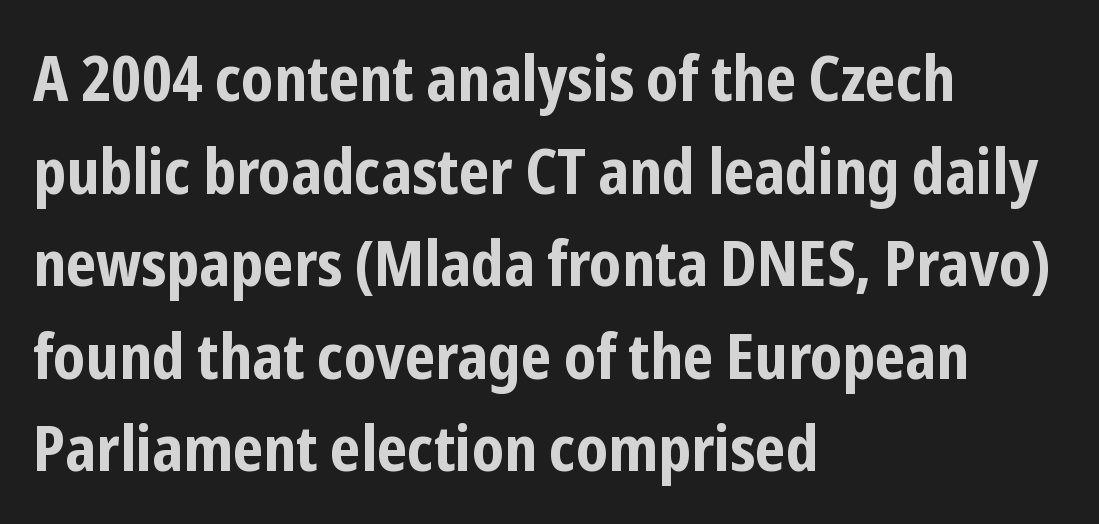
Is this a fixed-width face? No — the glyphs have proportional, varying widths. In terms of posture, this sample is upright. The paragraph shown leans on its left margin. The type family on display is of the sans-serif kind.
